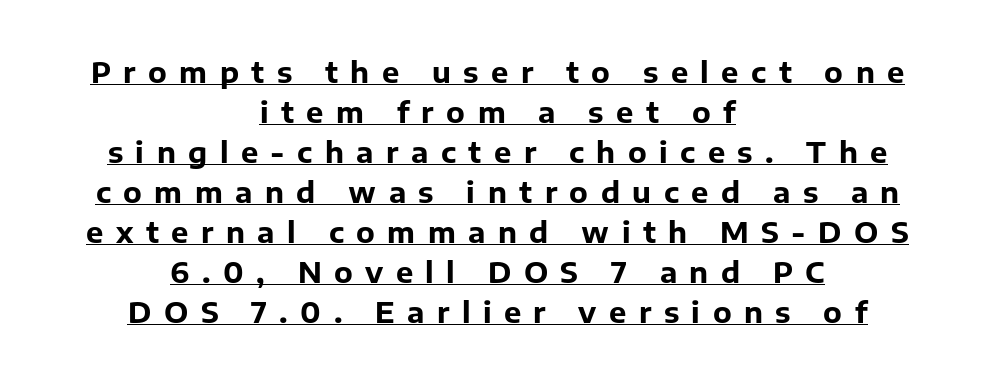
The image shows 29 px bold sans-serif type, upright; set centered, normal line spacing (1.38x), unusually wide letter spacing (+0.43 em), underlined; low stroke contrast and a medium x-height.
